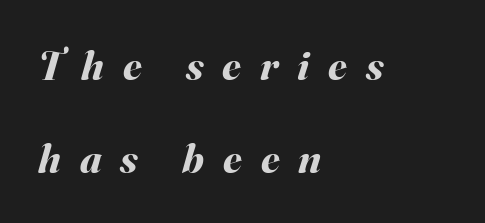
Q: Is the text bold? A: Yes.
Q: Is the text italic (slanted)? A: Yes, it leans right by about 16 degrees.
Q: Is the text underlined? A: No.
Q: How is the paragraph aligned? A: Left-aligned.
Q: Is the spacing between letters normal or unusually wide? A: Unusually wide.
Q: Is the spacing between lines tight, normal or loose? A: Loose.
Q: Width (condensed, normal, or wide)? A: Normal.
Q: Stroke contrast? A: Medium.
Q: x-height? A: Small.
Q: Monospaced? A: No.
